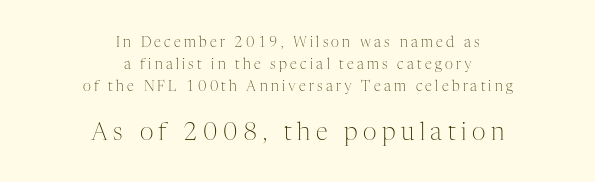
Q: Is the text bold? A: No.
Q: Is the text italic (slanted)? A: No, it is upright.
Q: Is the text underlined? A: No.
Q: How is the paragraph aligned? A: Centered.
Q: Is the spacing between letters normal or unusually wide? A: Unusually wide.
Q: Is the spacing between lines tight, normal or loose? A: Normal.
Q: Which block of text is set in a larger size, the first (top) or the second (bottom)? A: The second (bottom) one.
